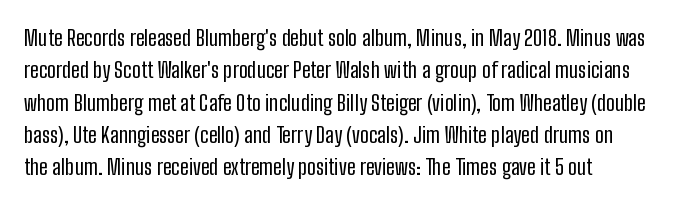
The image shows 22 px text type, upright; set left-aligned, normal line spacing (1.47x), normal letter spacing, not underlined.
